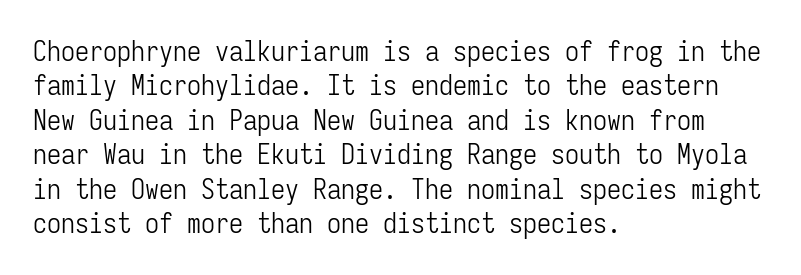
Q: Is the text bold? A: No.
Q: Is the text italic (slanted)? A: No, it is upright.
Q: Is the typeface a serif or a sans-serif typeface? A: Sans-serif.
Q: Is the text underlined? A: No.
Q: How is the paragraph aligned? A: Left-aligned.
Q: Is the spacing between letters normal or unusually wide? A: Normal.
Q: Width (condensed, normal, or wide)? A: Condensed.
Q: Stroke contrast? A: Low.
Q: x-height? A: Medium.
Q: Monospaced? A: Yes.
